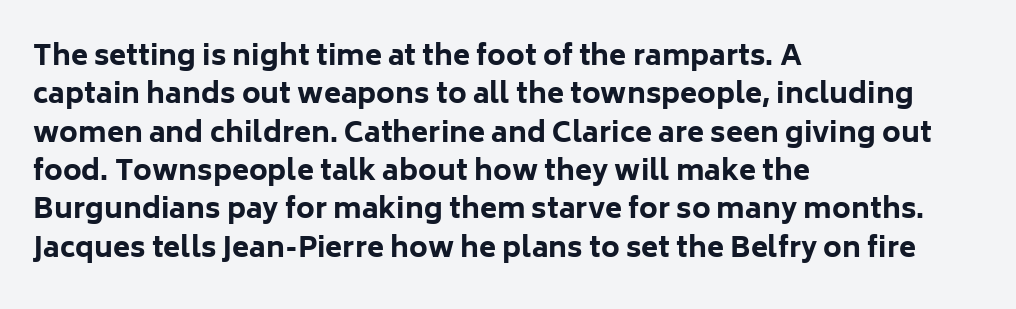
{"serif": "no", "italic": "no", "bold": "yes", "weight": "bold", "width": "normal", "stroke_contrast": "low", "x_height": "medium", "monospaced": "no", "underline": "no", "align": "left", "line_spacing": "normal", "line_spacing_ratio": 1.37, "letter_spacing": "normal", "letter_spacing_em": 0.0, "glyph_px": 28}
